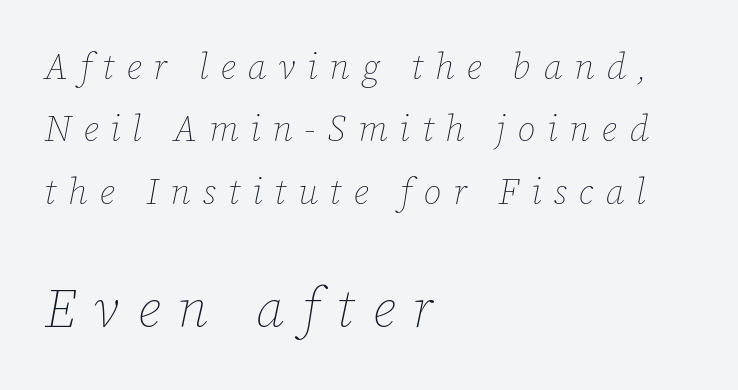
Is this a fixed-width face? No — the glyphs have proportional, varying widths. No chunkiness to these letters — they're not bold. These lines were composed using italics. This rendering features lettering with no underline.
